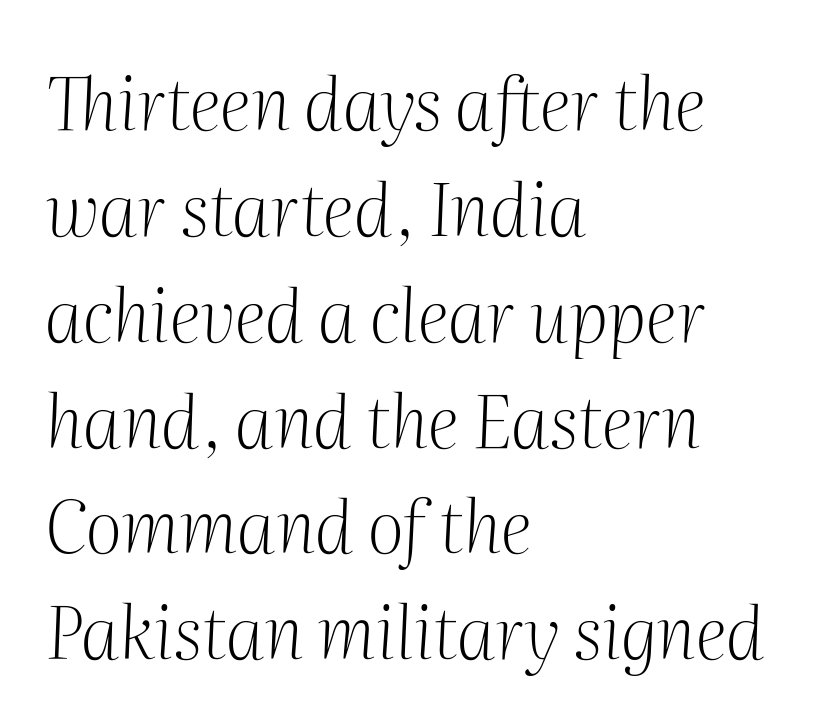
Q: Is the text bold? A: No.
Q: Is the text italic (slanted)? A: Yes, it leans right by about 2 degrees.
Q: Is the typeface a serif or a sans-serif typeface? A: Serif.
Q: Is the text underlined? A: No.
Q: How is the paragraph aligned? A: Left-aligned.
Q: Is the spacing between letters normal or unusually wide? A: Normal.
Q: Is the spacing between lines tight, normal or loose? A: Normal.
Q: Width (condensed, normal, or wide)? A: Normal.
Q: Stroke contrast? A: Medium.
Q: x-height? A: Medium.
Q: Monospaced? A: No.
